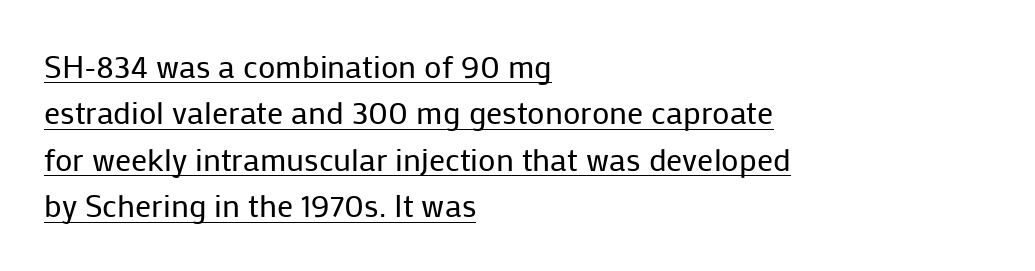
The image shows 32 px regular-weight sans-serif type, upright; set left-aligned, normal line spacing (1.45x), normal letter spacing, underlined; low stroke contrast and a medium x-height.
